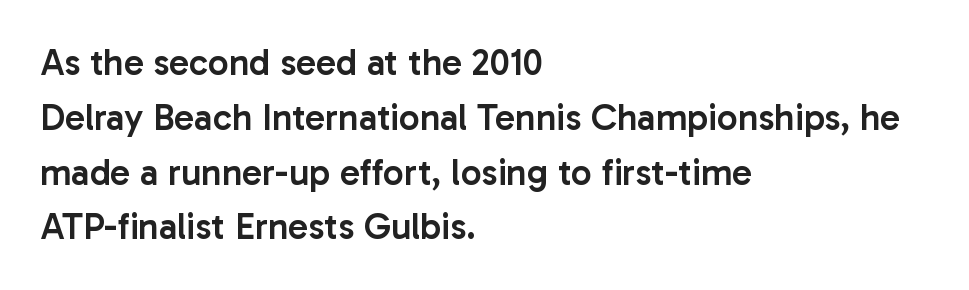
The image shows 37 px semibold sans-serif type, upright; set left-aligned, normal line spacing (1.48x), normal letter spacing, not underlined; low stroke contrast and a medium x-height.
